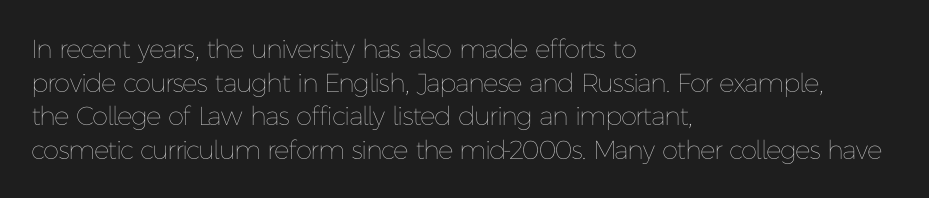
{"italic": "no", "bold": "no", "underline": "no", "align": "left", "line_spacing": "normal", "line_spacing_ratio": 1.29, "letter_spacing": "normal", "letter_spacing_em": 0.0, "glyph_px": 26}
